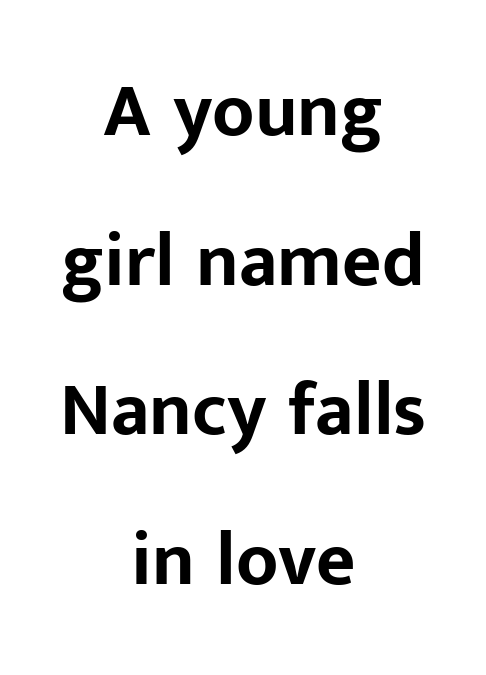
Q: Is the text bold? A: Yes.
Q: Is the text italic (slanted)? A: No, it is upright.
Q: Is the typeface a serif or a sans-serif typeface? A: Sans-serif.
Q: Is the text underlined? A: No.
Q: How is the paragraph aligned? A: Centered.
Q: Is the spacing between letters normal or unusually wide? A: Normal.
Q: Is the spacing between lines tight, normal or loose? A: Loose.
Q: Width (condensed, normal, or wide)? A: Normal.
Q: Stroke contrast? A: Low.
Q: x-height? A: Medium.
Q: Monospaced? A: No.
